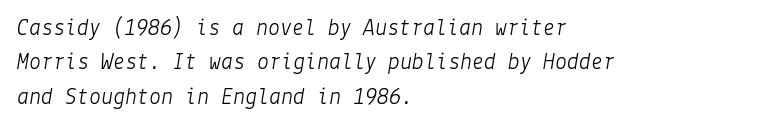
Quick note: italic. This block has exactly the height ordinary leading produces. A clean baseline with only descenders dipping below it. Weight: in the light-to-regular range. Here the glyphs are tracked normally, forming tight word shapes. Horizontally, the lines are justified to the leading edge only.
